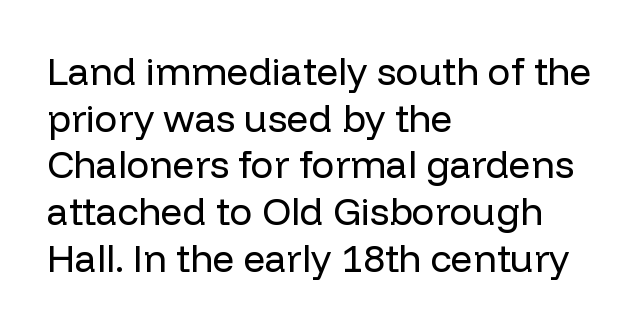
Q: Is the text bold? A: No.
Q: Is the text italic (slanted)? A: No, it is upright.
Q: Is the typeface a serif or a sans-serif typeface? A: Sans-serif.
Q: Is the text underlined? A: No.
Q: How is the paragraph aligned? A: Left-aligned.
Q: Is the spacing between letters normal or unusually wide? A: Normal.
Q: Width (condensed, normal, or wide)? A: Normal.
Q: Stroke contrast? A: Low.
Q: x-height? A: Medium.
Q: Monospaced? A: No.
